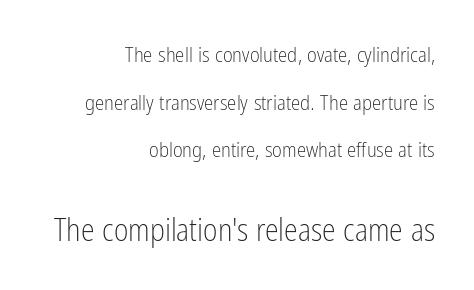
{"serif": "no", "italic": "no", "bold": "no", "weight": "light", "width": "condensed", "stroke_contrast": "low", "x_height": "medium", "monospaced": "no", "underline": "no", "align": "right", "line_spacing": "loose", "line_spacing_ratio": 2.27, "letter_spacing": "normal", "letter_spacing_em": 0.0, "larger_block": "second", "size_ratio": 1.48, "glyph_px": 31}
